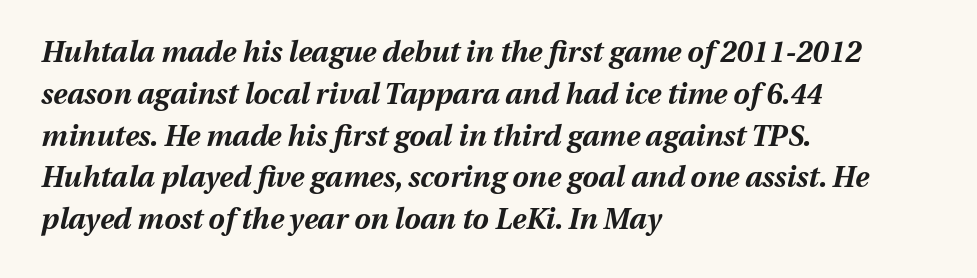
Between one letter and the next there's only the usual sliver of space. No word sits above an underline. This sample keeps an unexceptional amount of space between lines. The face used here is proportionally spaced, like ordinary book or web type.
